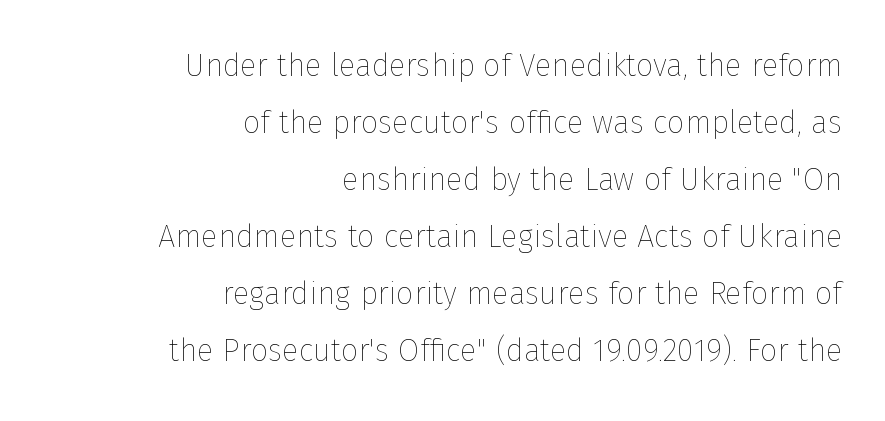
The image shows 31 px thin type, upright; set right-aligned, line spacing 1.84x, normal letter spacing, not underlined; low stroke contrast and a medium x-height.
